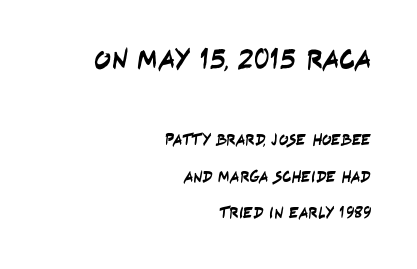
Q: Is the typeface a serif or a sans-serif typeface? A: Sans-serif.
Q: Is the text underlined? A: No.
Q: How is the paragraph aligned? A: Right-aligned.
Q: Is the spacing between letters normal or unusually wide? A: Normal.
Q: Is the spacing between lines tight, normal or loose? A: Loose.
Q: Which block of text is set in a larger size, the first (top) or the second (bottom)? A: The first (top) one.
Q: Width (condensed, normal, or wide)? A: Condensed.
Q: Stroke contrast? A: Low.
Q: x-height? A: Large.
Q: Monospaced? A: No.
